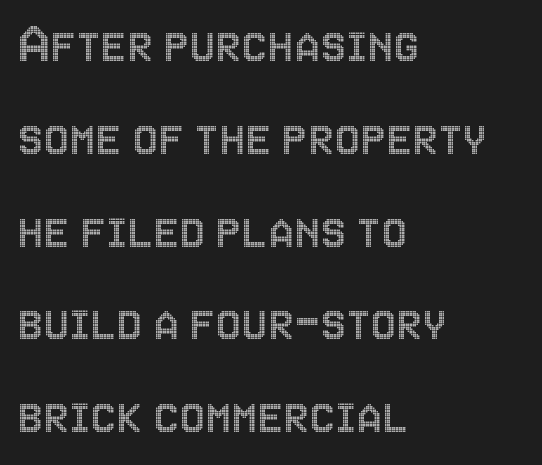
Q: Is the text italic (slanted)? A: No, it is upright.
Q: Is the text underlined? A: No.
Q: How is the paragraph aligned? A: Left-aligned.
Q: Is the spacing between letters normal or unusually wide? A: Normal.
Q: Is the spacing between lines tight, normal or loose? A: Normal.
Q: Width (condensed, normal, or wide)? A: Condensed.
Q: x-height? A: Large.
Q: Monospaced? A: No.
